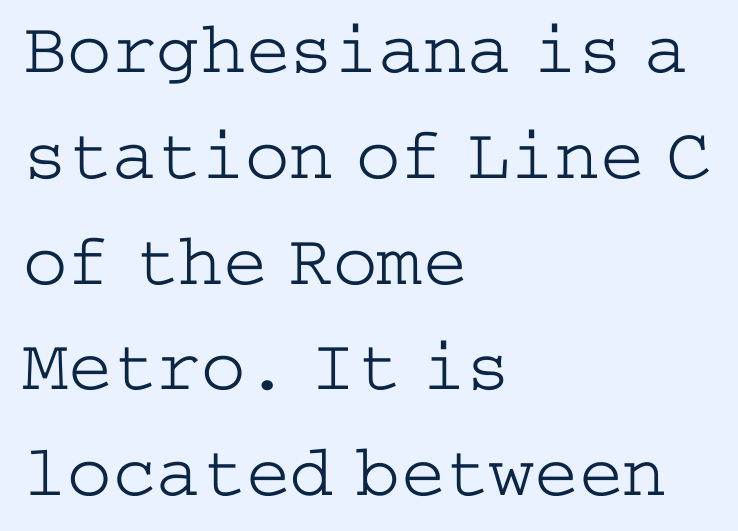
The image shows 74 px light, wide serif type, upright; set left-aligned, normal line spacing (1.43x), normal letter spacing, not underlined; low stroke contrast and a medium x-height.
